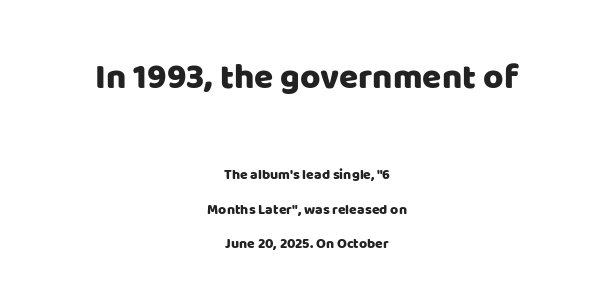
Has an underline been added? It has not. Reading down the column, the eye jumps a long way to each next line. Tracking here is standard; glyphs follow each other at the usual distance. These lines were composed using upright roman letters. The glyphs in this specimen are sans serif. Is this a fixed-width face? No — the glyphs have proportional, varying widths.
